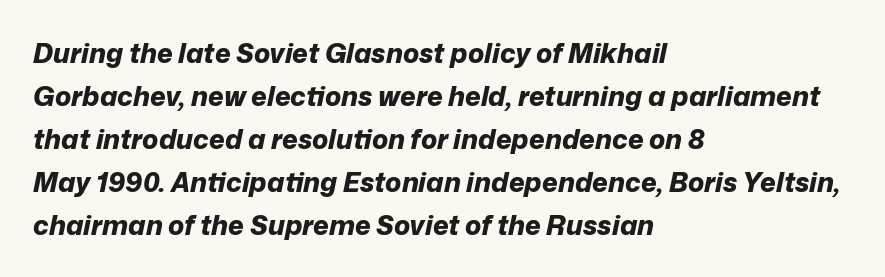
{"italic": "yes", "lean": "right", "slant_degrees": 12, "bold": "yes", "underline": "no", "align": "left", "line_spacing": "normal", "line_spacing_ratio": 1.59, "letter_spacing": "normal", "letter_spacing_em": 0.0, "glyph_px": 27}
